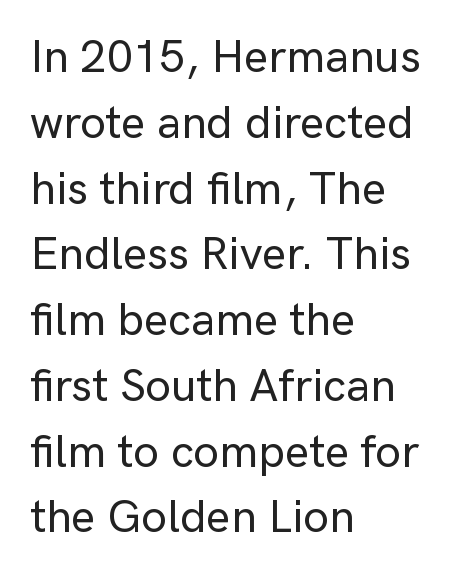
Q: Is the text italic (slanted)? A: No, it is upright.
Q: Is the typeface a serif or a sans-serif typeface? A: Sans-serif.
Q: Is the text underlined? A: No.
Q: How is the paragraph aligned? A: Left-aligned.
Q: Is the spacing between letters normal or unusually wide? A: Normal.
Q: Is the spacing between lines tight, normal or loose? A: Normal.
Q: Width (condensed, normal, or wide)? A: Normal.
Q: Stroke contrast? A: Low.
Q: x-height? A: Medium.
Q: Monospaced? A: No.
